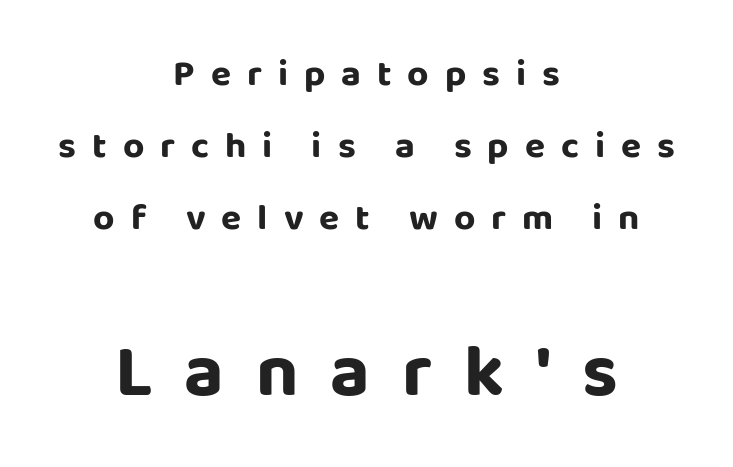
The image shows 74 px sans-serif type, upright; set centered, loose line spacing (1.94x), unusually wide letter spacing (+0.43 em), not underlined; the second (bottom) block is 2.0x larger; low stroke contrast and a large x-height.
